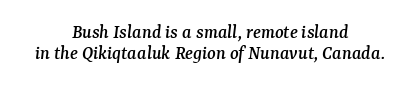
{"italic": "yes", "lean": "right", "slant_degrees": 7, "underline": "no", "align": "center", "line_spacing": "tight", "line_spacing_ratio": 1.04, "letter_spacing": "normal", "letter_spacing_em": 0.0, "glyph_px": 20}
